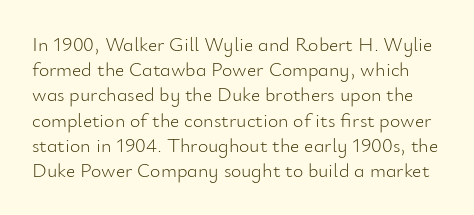
Anything drawn beneath the words? Only blank space. A typesetter would call this leading conventional body-copy spacing. Honestly, the letter spacing is just normal — you wouldn't notice it. Nope, not italic — everything's standing straight.
